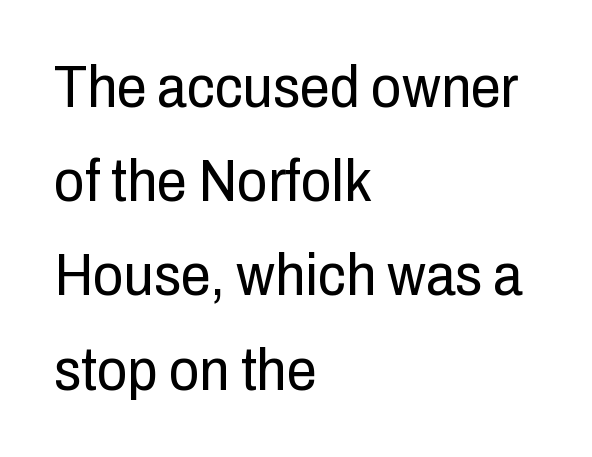
Q: Is the text bold? A: No.
Q: Is the text italic (slanted)? A: No, it is upright.
Q: Is the typeface a serif or a sans-serif typeface? A: Sans-serif.
Q: Is the text underlined? A: No.
Q: How is the paragraph aligned? A: Left-aligned.
Q: Is the spacing between letters normal or unusually wide? A: Normal.
Q: Is the spacing between lines tight, normal or loose? A: Normal.
Q: Width (condensed, normal, or wide)? A: Condensed.
Q: Stroke contrast? A: Low.
Q: x-height? A: Medium.
Q: Monospaced? A: No.
